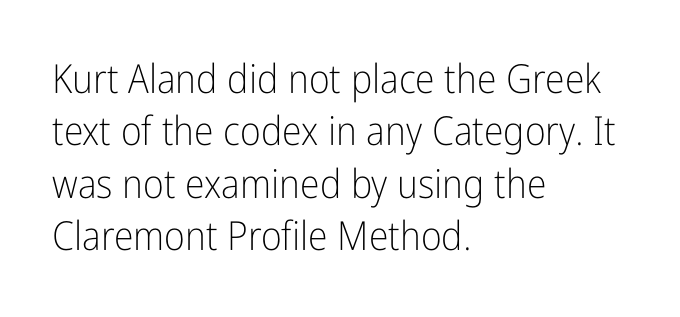
The image shows 40 px light, condensed sans-serif type, upright; set left-aligned, normal line spacing (1.31x), normal letter spacing, not underlined; low stroke contrast and a medium x-height.
